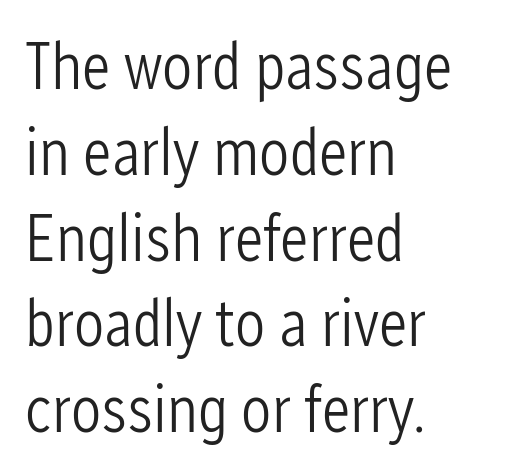
The image shows 67 px light, condensed sans-serif type, upright; set left-aligned, normal line spacing (1.28x), normal letter spacing, not underlined; low stroke contrast and a medium x-height.
